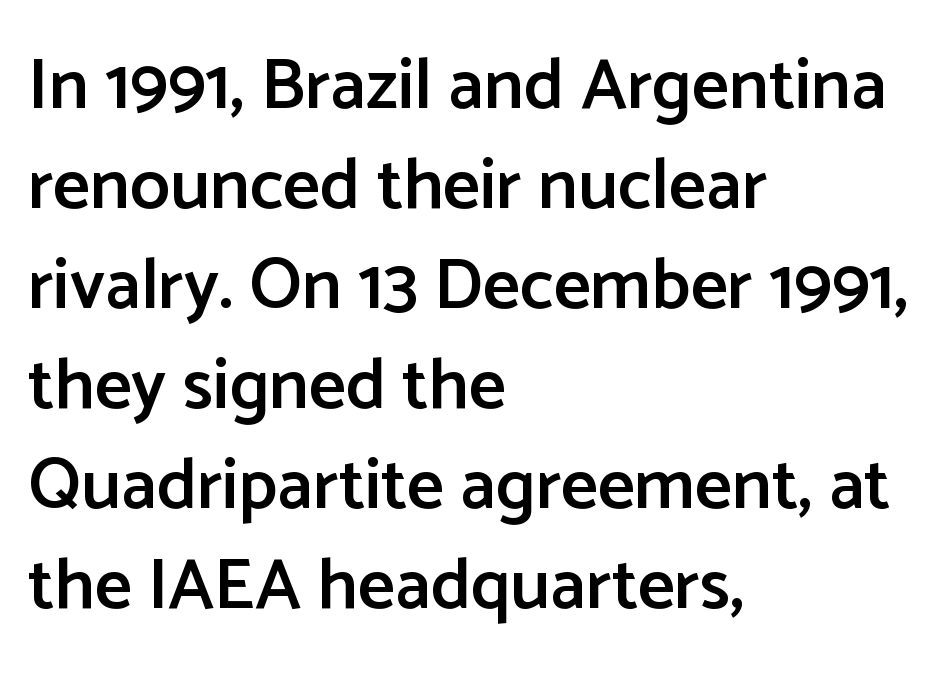
The image shows 72 px semibold sans-serif type, upright; set left-aligned, normal line spacing (1.39x), normal letter spacing, not underlined; low stroke contrast and a medium x-height.
